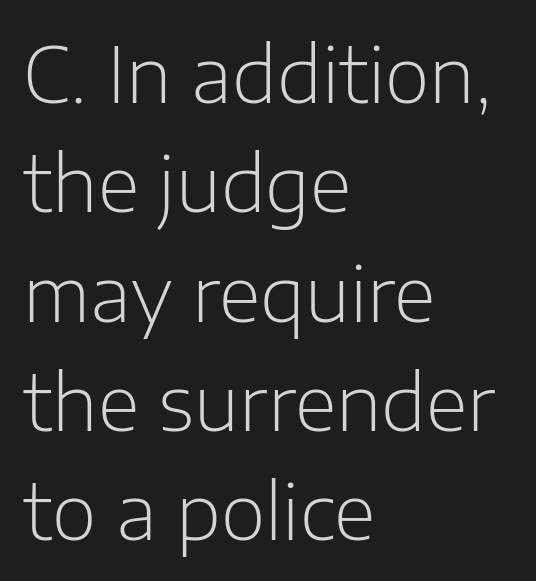
The image shows 77 px light sans-serif type, upright; set left-aligned, normal line spacing (1.42x), normal letter spacing, not underlined; low stroke contrast and a medium x-height.
